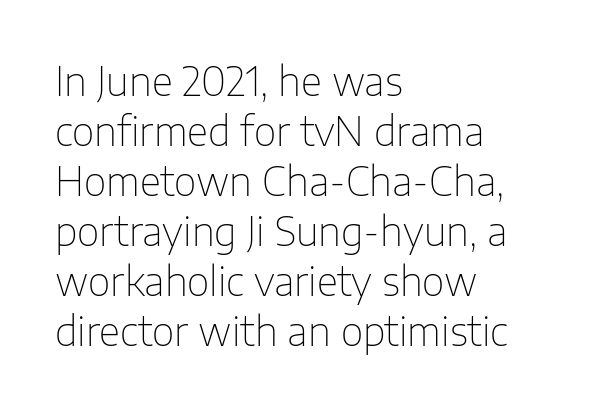
{"serif": "no", "italic": "no", "bold": "no", "weight": "thin", "width": "normal", "stroke_contrast": "low", "x_height": "medium", "monospaced": "no", "underline": "no", "align": "left", "line_spacing": "normal", "line_spacing_ratio": 1.28, "letter_spacing": "normal", "letter_spacing_em": 0.0, "glyph_px": 39}
